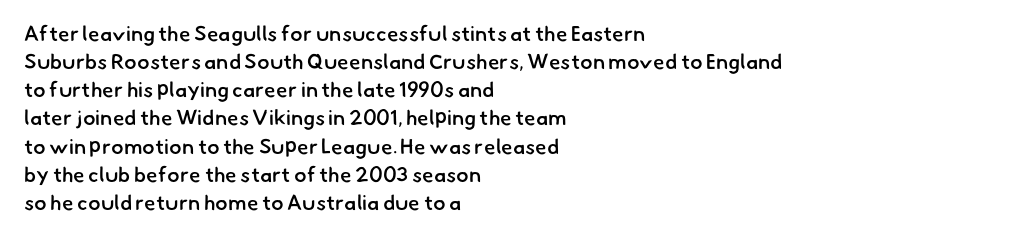
Baseline-to-baseline distance is the conventional proportion of letter height. Semibold letterforms, between regular and bold. Layout note: lines flush left. Here the glyphs are tracked normally, forming tight word shapes.
